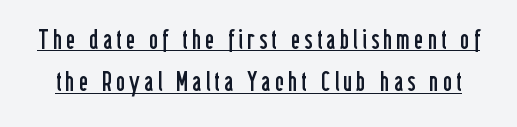
Vertical strokes here are truly vertical. A typographer would call this underscored text. Each new line begins a customary step beneath the previous one. Stem width sits at or under what a default text font uses.
